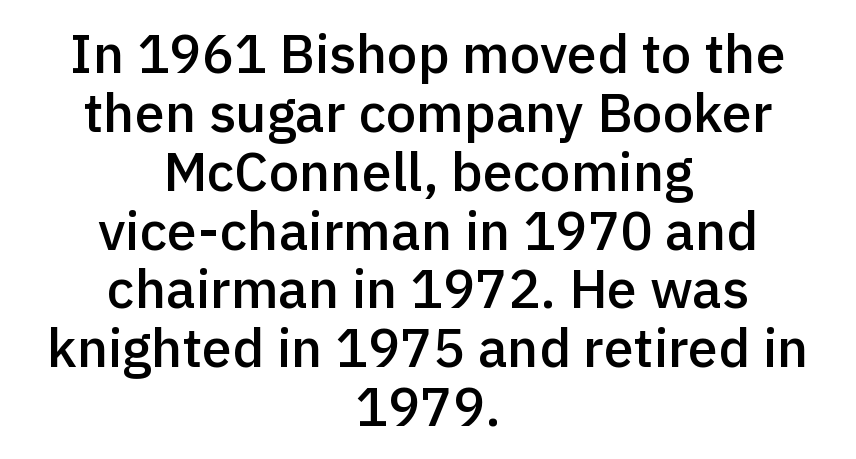
{"serif": "no", "italic": "no", "bold": "semi", "weight": "semibold", "width": "normal", "x_height": "medium", "monospaced": "no", "underline": "no", "align": "center", "line_spacing": "tight", "line_spacing_ratio": 1.09, "letter_spacing": "normal", "letter_spacing_em": 0.0, "glyph_px": 54}
